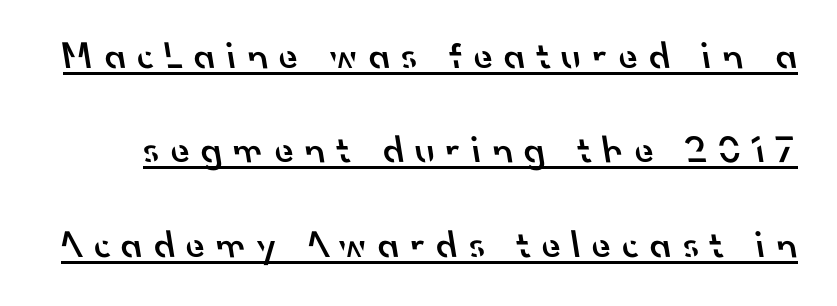
Grotesque or geometric, the face here clearly has no serifs. These lines are rendered in a variable-pitch font. Each word looks stretched out because of the extra space between its letters. The rendering uses a semibold face; strokes are thickened but not to full bold. Is there much room between lines? Yes — plenty of vertical air separates them. Check the space under the baseline: a stroke is drawn there.
